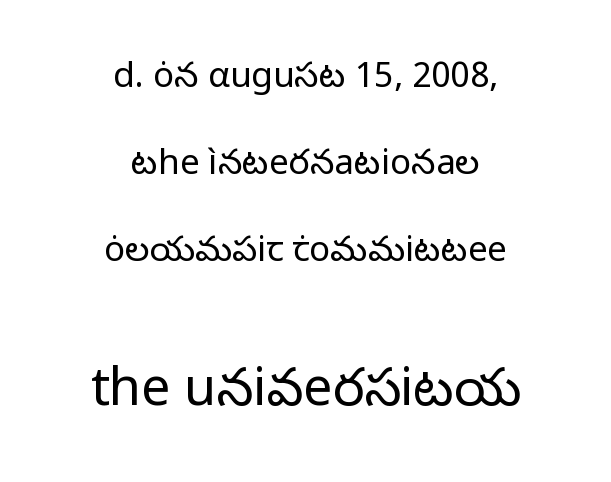
{"serif": "no", "italic": "no", "bold": "no", "weight": "regular", "width": "normal", "stroke_contrast": "low", "x_height": "medium", "monospaced": "no", "underline": "no", "align": "center", "line_spacing": "loose", "line_spacing_ratio": 2.49, "letter_spacing": "normal", "letter_spacing_em": 0.0, "larger_block": "second", "size_ratio": 1.49, "glyph_px": 52}
